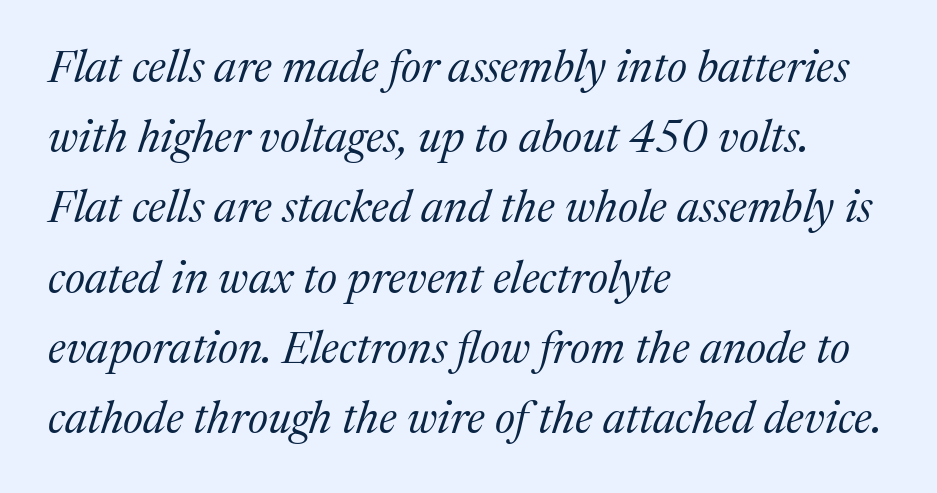
Serif or sans? Serif — the stroke terminals have little feet. Leftover space on each line is placed entirely after the last word. What stands out about the letter spacing? Nothing — it is the standard amount. The vertical gap from one line to the next is medium.
